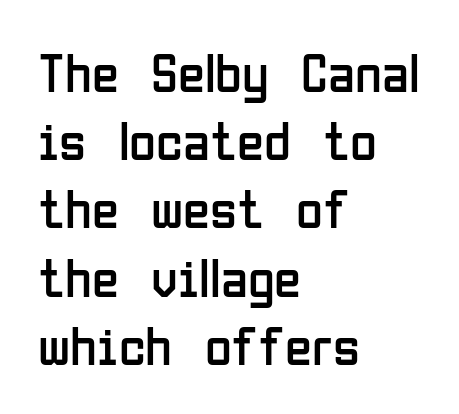
The lines are quadded left. Stem width sits at or under what a default text font uses. I'd call this a sans setting — the letters go barefoot. The font's upright variant was chosen for this text. Think of a printed novel: that variable character pitch is what you see here. A bare baseline throughout the passage.
